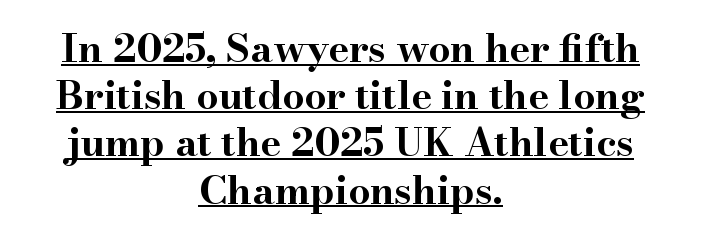
The letters sit at their default tracking, neither squeezed nor spread. These words are printed bold, with thick strokes throughout. Underlined type. The font family rendered here belongs to the serif group. Notice how the passage keeps no hard edge, just a central spine. Is there any slant? The stems are plumb.
